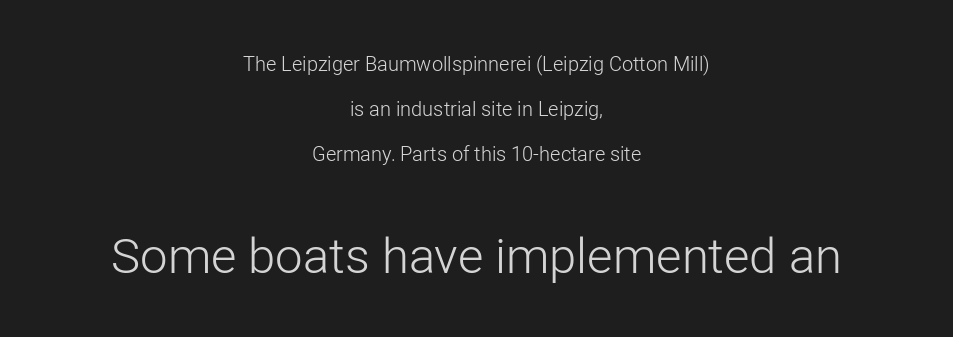
How are the letters spaced? Ordinarily, with no added tracking. Notice how the stems are strictly vertical — no italics here. In CSS terms this would be text-align: center. If you squint, the bottom block still reads clearly — it's the larger of the two. The glyphs are unaccompanied by any horizontal stroke below them.
